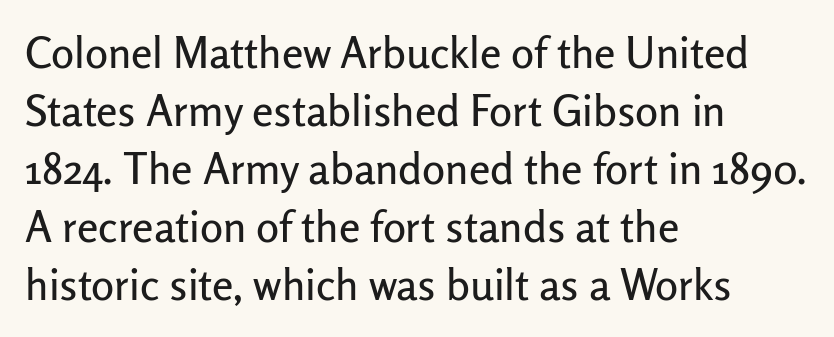
Q: Is the text italic (slanted)? A: No, it is upright.
Q: Is the typeface a serif or a sans-serif typeface? A: Sans-serif.
Q: Is the text underlined? A: No.
Q: How is the paragraph aligned? A: Left-aligned.
Q: Is the spacing between letters normal or unusually wide? A: Normal.
Q: Is the spacing between lines tight, normal or loose? A: Normal.
Q: Width (condensed, normal, or wide)? A: Normal.
Q: Stroke contrast? A: Low.
Q: x-height? A: Medium.
Q: Monospaced? A: No.
